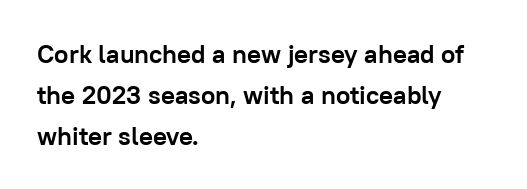
The image shows 26 px bold type, upright; set left-aligned, normal line spacing (1.57x), normal letter spacing, not underlined.
